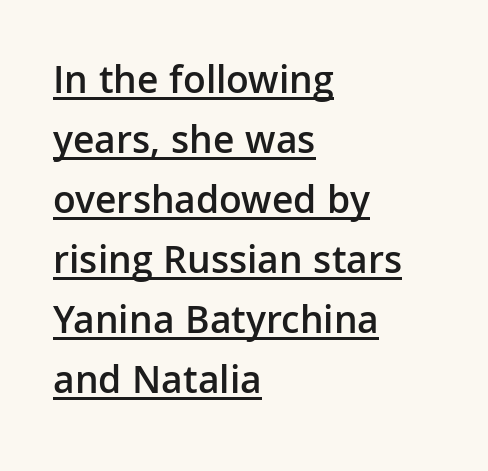
The image shows 40 px semibold sans-serif type, upright; set left-aligned, normal line spacing (1.5x), normal letter spacing, underlined; low stroke contrast and a medium x-height.
